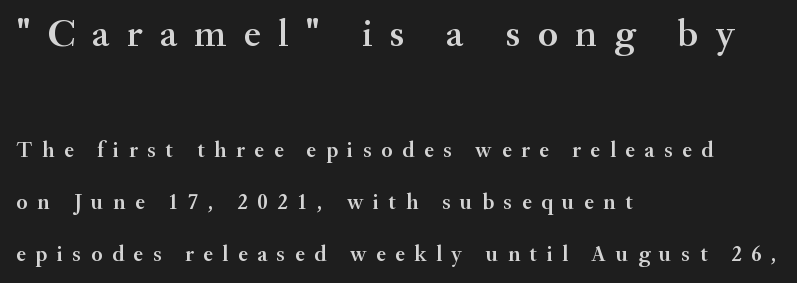
The image shows 39 px semibold serif type, upright; set left-aligned, loose line spacing (2.37x), unusually wide letter spacing (+0.44 em), not underlined; the first (top) block is 1.77x larger; medium stroke contrast and a small x-height.
